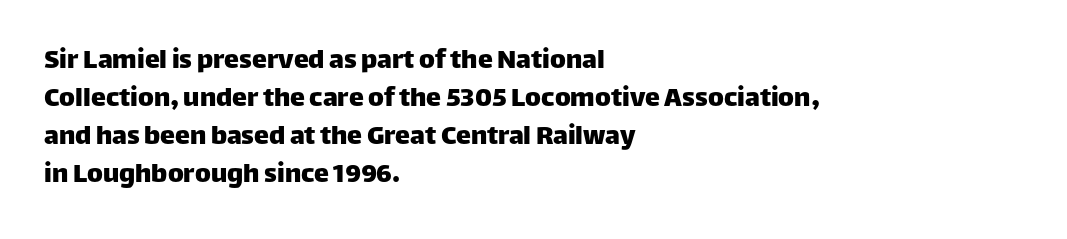
Q: Is the text italic (slanted)? A: No, it is upright.
Q: Is the typeface a serif or a sans-serif typeface? A: Sans-serif.
Q: Is the text underlined? A: No.
Q: How is the paragraph aligned? A: Left-aligned.
Q: Is the spacing between letters normal or unusually wide? A: Normal.
Q: Is the spacing between lines tight, normal or loose? A: Normal.
Q: Width (condensed, normal, or wide)? A: Normal.
Q: Stroke contrast? A: Low.
Q: x-height? A: Large.
Q: Monospaced? A: No.
